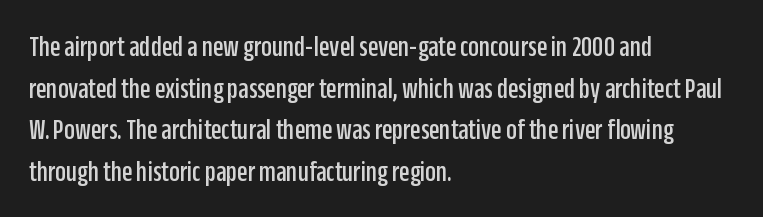
Rows of type keep a routine distance in the vertical direction. A classic flush-left, rag-right setting is used for this passage. Here the glyphs are tracked normally, forming tight word shapes. Each letter keeps its own natural width here, so spacing adapts to shape. When letters stand straight like this, we call the style roman or upright. Descender tails drop into unmarked territory.
